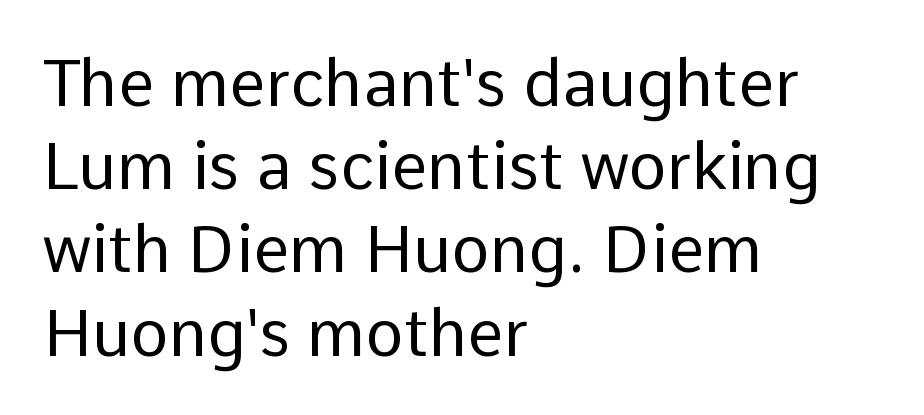
Q: Is the text bold? A: No.
Q: Is the text italic (slanted)? A: No, it is upright.
Q: Is the typeface a serif or a sans-serif typeface? A: Sans-serif.
Q: Is the text underlined? A: No.
Q: How is the paragraph aligned? A: Left-aligned.
Q: Is the spacing between letters normal or unusually wide? A: Normal.
Q: Is the spacing between lines tight, normal or loose? A: Normal.
Q: Width (condensed, normal, or wide)? A: Normal.
Q: Stroke contrast? A: Low.
Q: x-height? A: Medium.
Q: Monospaced? A: No.
